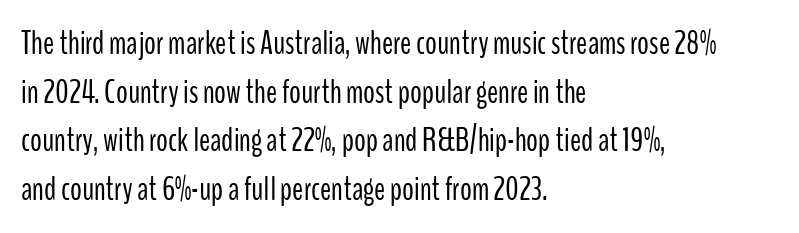
Q: Is the text bold? A: No.
Q: Is the text italic (slanted)? A: No, it is upright.
Q: Is the typeface a serif or a sans-serif typeface? A: Sans-serif.
Q: Is the text underlined? A: No.
Q: How is the paragraph aligned? A: Left-aligned.
Q: Is the spacing between letters normal or unusually wide? A: Normal.
Q: Is the spacing between lines tight, normal or loose? A: Normal.
Q: Width (condensed, normal, or wide)? A: Condensed.
Q: Stroke contrast? A: Low.
Q: x-height? A: Medium.
Q: Monospaced? A: No.
